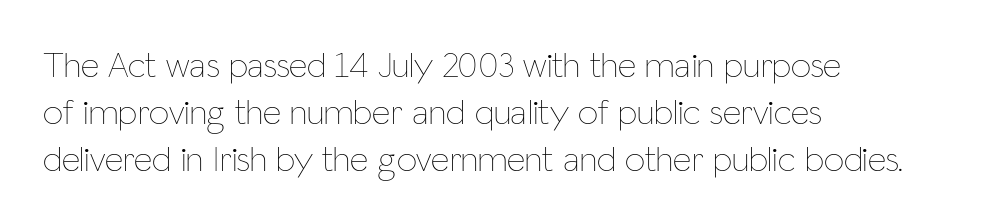
Alignment: flush left. Each new line begins a customary step beneath the previous one. Posture: vertical. A typesetter would call this zero additional tracking. The cut favours lightness, reaching ordinary text weight at its darkest. Character widths vary here, with narrow letters taking less room than wide ones.
